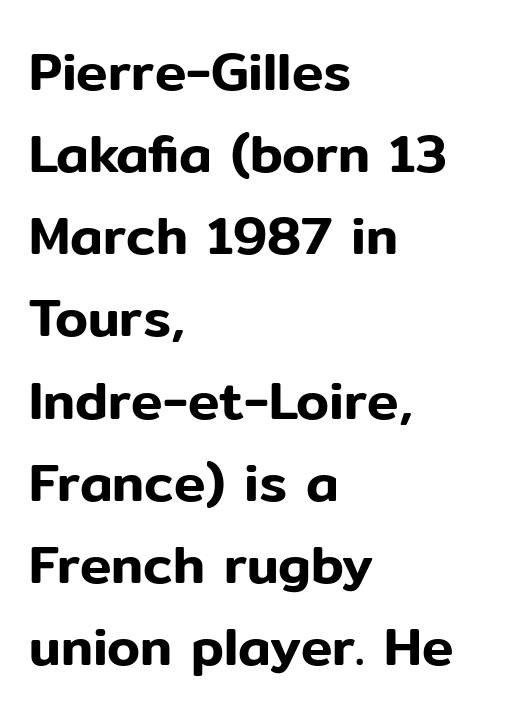
Q: Is the text italic (slanted)? A: No, it is upright.
Q: Is the typeface a serif or a sans-serif typeface? A: Sans-serif.
Q: Is the text underlined? A: No.
Q: How is the paragraph aligned? A: Left-aligned.
Q: Is the spacing between letters normal or unusually wide? A: Normal.
Q: Is the spacing between lines tight, normal or loose? A: Normal.
Q: Width (condensed, normal, or wide)? A: Normal.
Q: Stroke contrast? A: Low.
Q: x-height? A: Medium.
Q: Monospaced? A: No.
